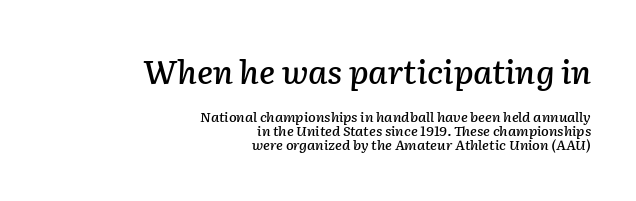
{"italic": "yes", "lean": "right", "slant_degrees": 2, "width": "normal", "stroke_contrast": "low", "x_height": "medium", "monospaced": "no", "underline": "no", "align": "right", "line_spacing": "tight", "line_spacing_ratio": 1.01, "letter_spacing": "normal", "letter_spacing_em": 0.0, "larger_block": "first", "size_ratio": 2.36, "glyph_px": 33}
